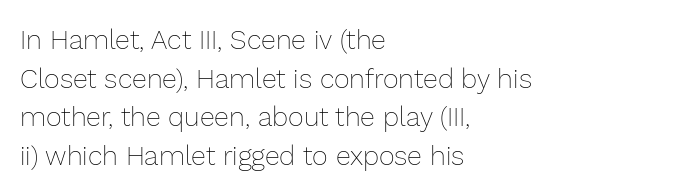
Q: Is the text bold? A: No.
Q: Is the text italic (slanted)? A: No, it is upright.
Q: Is the text underlined? A: No.
Q: How is the paragraph aligned? A: Left-aligned.
Q: Is the spacing between letters normal or unusually wide? A: Normal.
Q: Is the spacing between lines tight, normal or loose? A: Normal.
